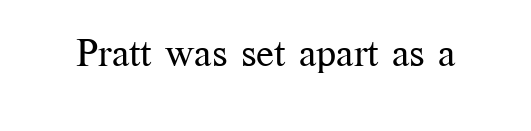
The image shows 39 px regular-weight serif type, upright; set normal letter spacing, not underlined; medium stroke contrast and a medium x-height.
